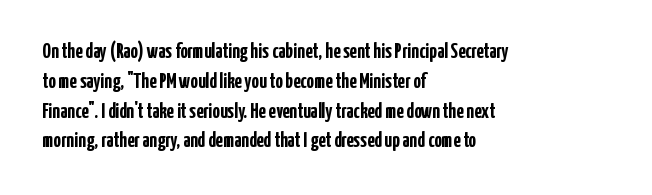
The image shows 21 px bold type, upright; set left-aligned, normal line spacing (1.42x), normal letter spacing, not underlined.
